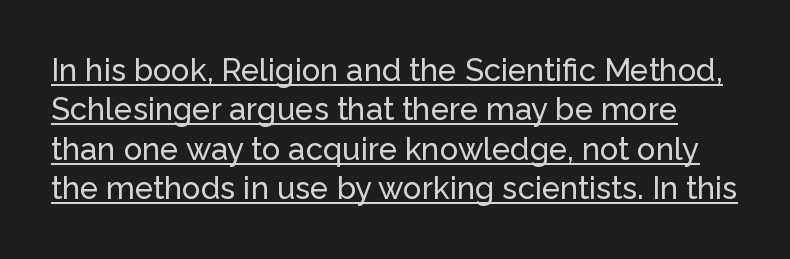
{"serif": "no", "italic": "no", "width": "normal", "stroke_contrast": "low", "x_height": "medium", "monospaced": "no", "underline": "yes", "line_spacing": "normal", "line_spacing_ratio": 1.27, "letter_spacing": "normal", "letter_spacing_em": 0.0, "glyph_px": 31}
